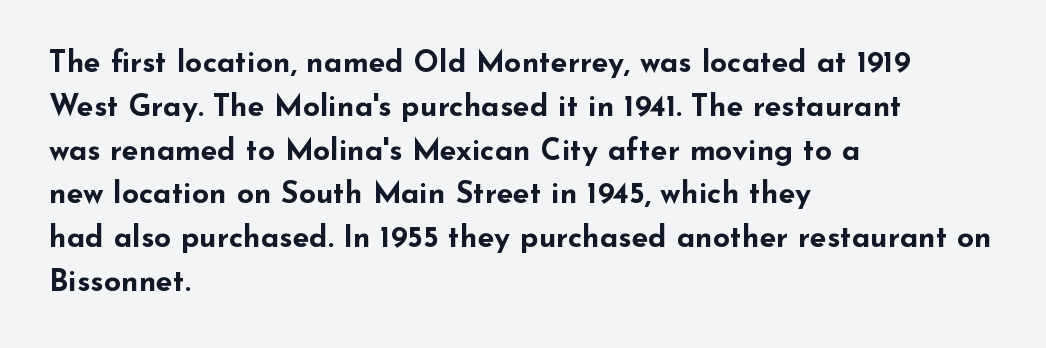
{"serif": "no", "italic": "no", "bold": "yes", "weight": "bold", "width": "wide", "stroke_contrast": "low", "x_height": "small", "monospaced": "no", "underline": "no", "align": "left", "line_spacing": "normal", "line_spacing_ratio": 1.46, "letter_spacing": "normal", "letter_spacing_em": 0.0, "glyph_px": 30}
